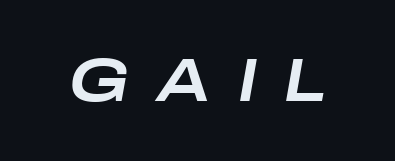
{"italic": "yes", "lean": "right", "slant_degrees": 10, "width": "wide", "stroke_contrast": "low", "x_height": "medium", "monospaced": "no", "underline": "no", "letter_spacing": "wide", "letter_spacing_em": 0.42, "glyph_px": 61}
